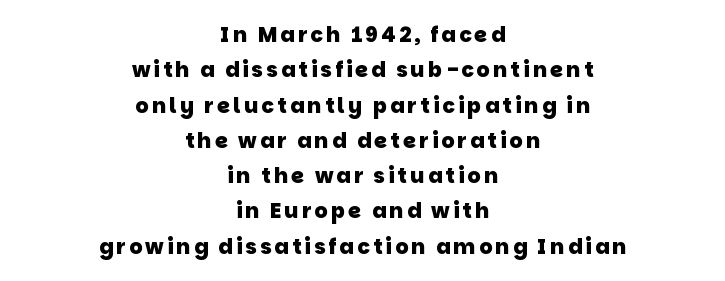
{"bold": "yes", "underline": "no", "align": "center", "line_spacing": "normal", "line_spacing_ratio": 1.68, "glyph_px": 21}
